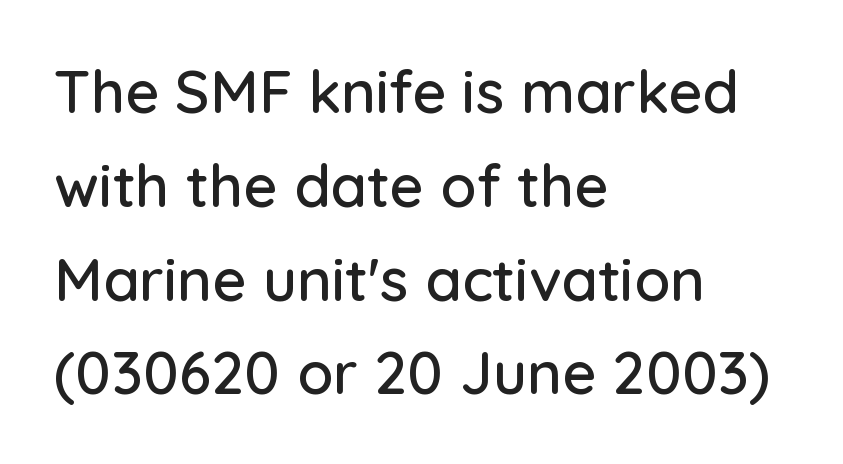
Q: Is the text italic (slanted)? A: No, it is upright.
Q: Is the typeface a serif or a sans-serif typeface? A: Sans-serif.
Q: Is the text underlined? A: No.
Q: How is the paragraph aligned? A: Left-aligned.
Q: Is the spacing between letters normal or unusually wide? A: Normal.
Q: Is the spacing between lines tight, normal or loose? A: Normal.
Q: Width (condensed, normal, or wide)? A: Normal.
Q: Stroke contrast? A: Low.
Q: x-height? A: Medium.
Q: Monospaced? A: No.
